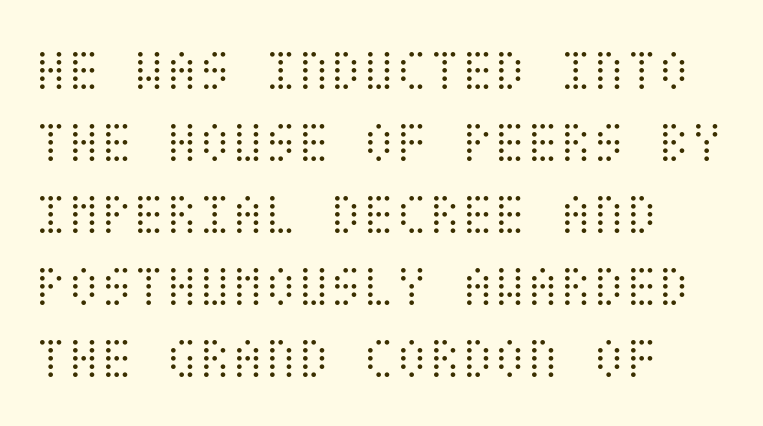
The image shows 60 px light, condensed type, upright; set left-aligned, line spacing 1.2x, normal letter spacing, not underlined; medium stroke contrast and a large x-height.
